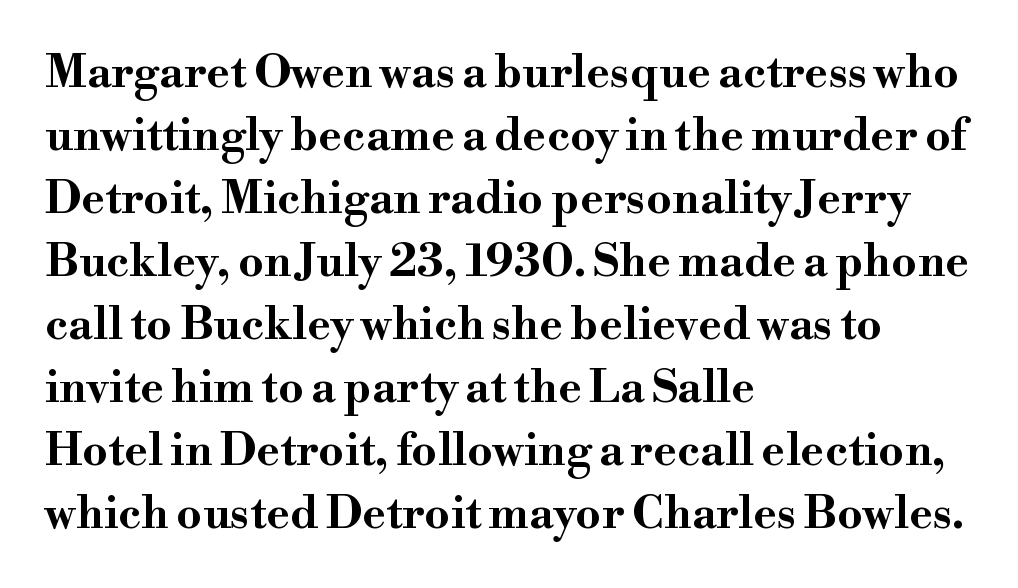
{"serif": "yes", "italic": "no", "bold": "yes", "weight": "bold", "width": "wide", "stroke_contrast": "high", "x_height": "small", "monospaced": "no", "underline": "no", "align": "left", "line_spacing": "normal", "line_spacing_ratio": 1.4, "letter_spacing": "normal", "letter_spacing_em": 0.0, "glyph_px": 45}
